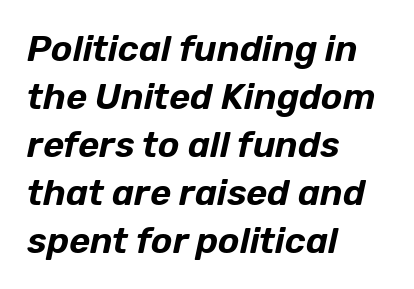
The image shows 36 px text type, italic (leaning right); set left-aligned, normal line spacing (1.33x), normal letter spacing, not underlined; low stroke contrast and a medium x-height.
